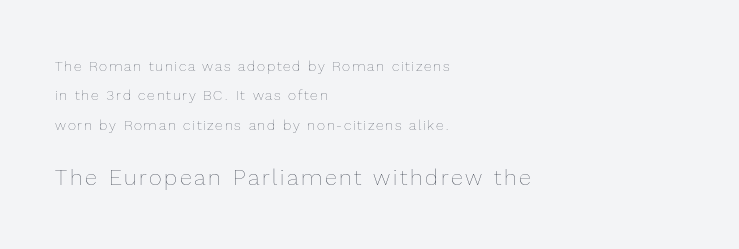
Underlining? Definitely not there. Which margin do the lines hug? The left one — the right edge is uneven. Rendered with straight, roman letterforms. Character size in the trailing block exceeds that of the leading block.
